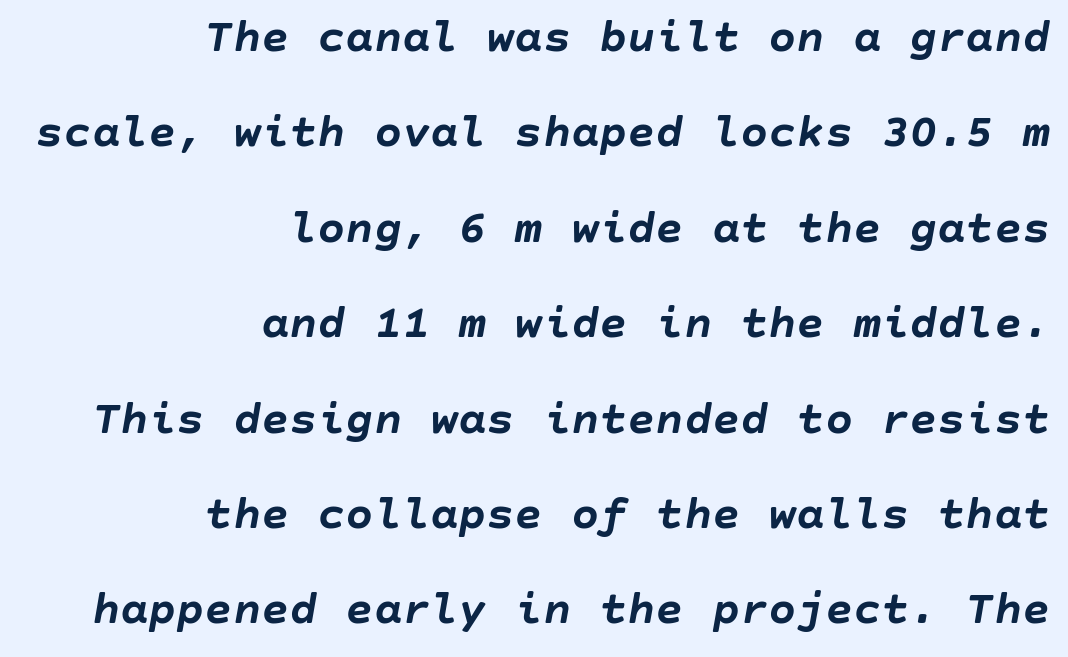
Q: Is the text bold? A: Yes.
Q: Is the text italic (slanted)? A: Yes, it leans right by about 10 degrees.
Q: Is the text underlined? A: No.
Q: How is the paragraph aligned? A: Right-aligned.
Q: Is the spacing between letters normal or unusually wide? A: Normal.
Q: Is the spacing between lines tight, normal or loose? A: Loose.
Q: Width (condensed, normal, or wide)? A: Normal.
Q: Stroke contrast? A: Low.
Q: x-height? A: Large.
